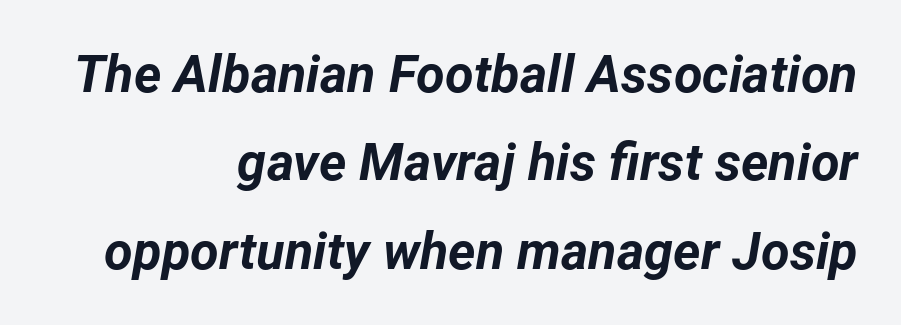
Here the designer chose a conventional face with non-uniform glyph widths. The typography opts for an oblique posture over an upright one. The leading is moderate, giving the passage an even texture. Visually the block forms a straight wall on the right and a jagged coastline on the left.
